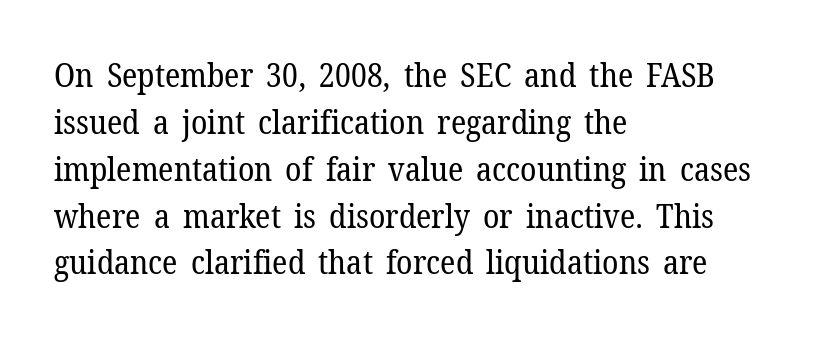
The letterforms sit at book weight or below. Looks like regular typesetting: each glyph gets only the width it needs. Short note: letters normally spaced. I'd call this a serif setting — the letters wear small feet. The zone under the glyphs is completely vacant.
